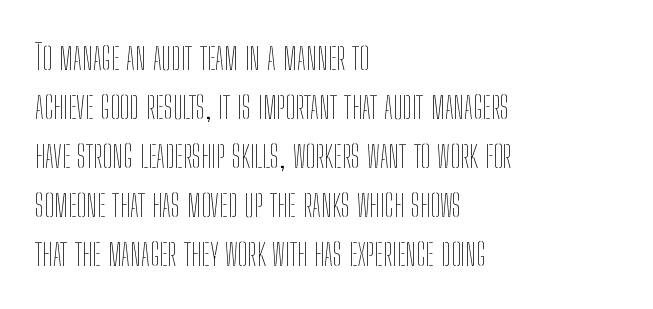
The image shows 35 px thin, condensed type, upright; set left-aligned, normal line spacing (1.4x), normal letter spacing, not underlined; low stroke contrast and a medium x-height.
